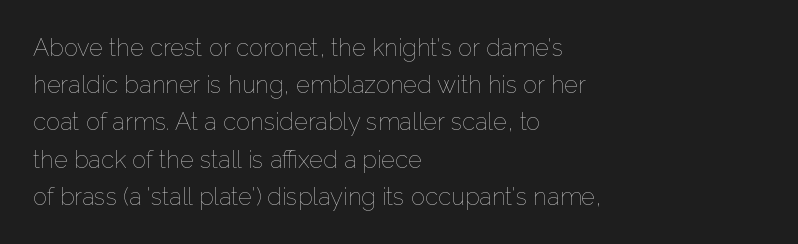
{"italic": "no", "bold": "no", "underline": "no", "align": "left", "line_spacing": "normal", "line_spacing_ratio": 1.55, "letter_spacing": "normal", "letter_spacing_em": 0.0, "glyph_px": 24}
